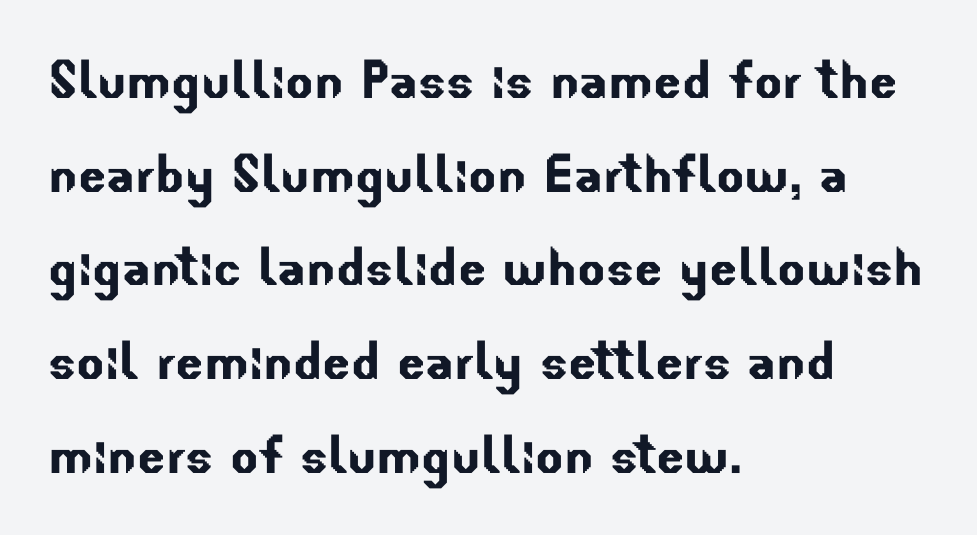
Q: Is the typeface a serif or a sans-serif typeface? A: Sans-serif.
Q: Is the text underlined? A: No.
Q: How is the paragraph aligned? A: Left-aligned.
Q: Is the spacing between letters normal or unusually wide? A: Normal.
Q: Is the spacing between lines tight, normal or loose? A: Normal.
Q: Width (condensed, normal, or wide)? A: Normal.
Q: Stroke contrast? A: Low.
Q: x-height? A: Small.
Q: Monospaced? A: No.
